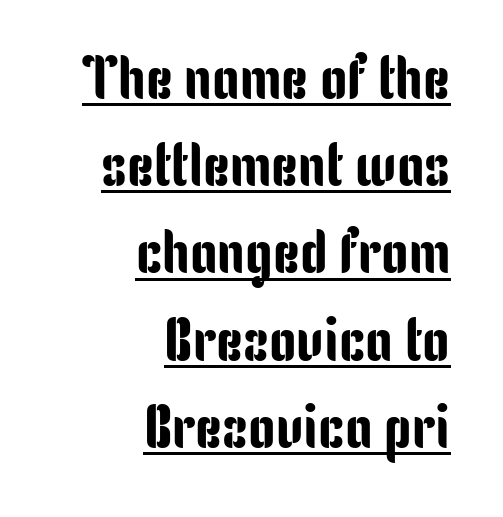
{"serif": "no", "italic": "no", "width": "condensed", "stroke_contrast": "low", "x_height": "medium", "monospaced": "no", "underline": "yes", "align": "right", "line_spacing": "normal", "line_spacing_ratio": 1.43, "letter_spacing": "normal", "letter_spacing_em": 0.0, "glyph_px": 61}
